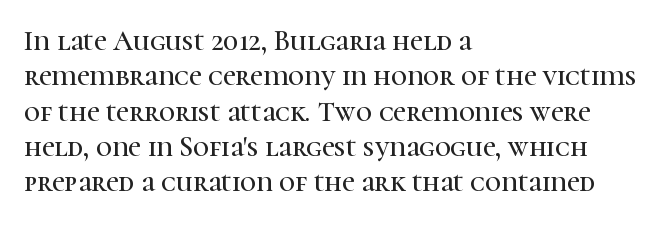
The image shows 28 px serif type, upright; set left-aligned, normal line spacing (1.26x), normal letter spacing, not underlined; high stroke contrast and a medium x-height.
